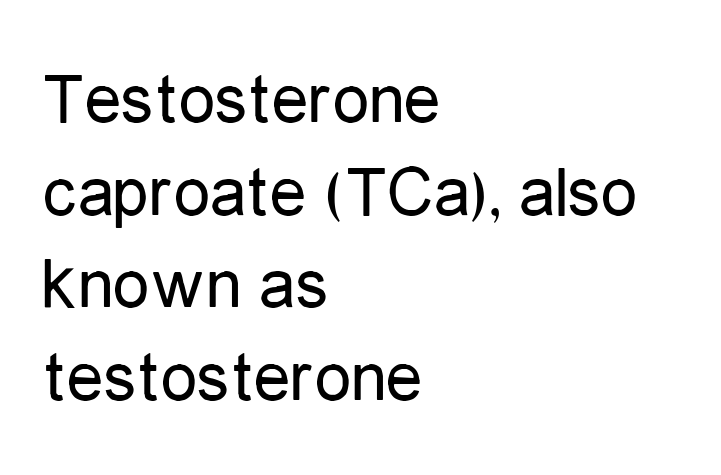
Q: Is the text bold? A: No.
Q: Is the text italic (slanted)? A: No, it is upright.
Q: Is the typeface a serif or a sans-serif typeface? A: Sans-serif.
Q: Is the text underlined? A: No.
Q: How is the paragraph aligned? A: Left-aligned.
Q: Is the spacing between letters normal or unusually wide? A: Normal.
Q: Is the spacing between lines tight, normal or loose? A: Normal.
Q: Width (condensed, normal, or wide)? A: Condensed.
Q: Stroke contrast? A: Low.
Q: x-height? A: Medium.
Q: Monospaced? A: No.
